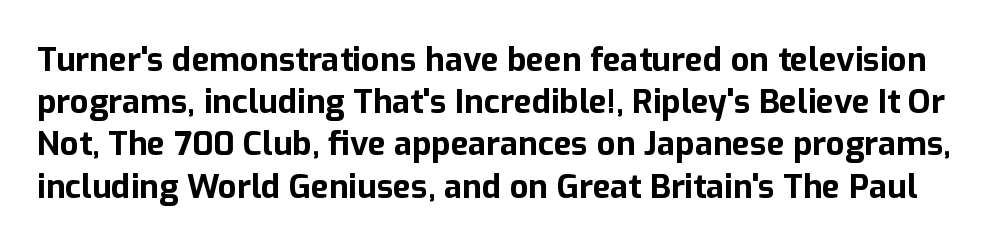
{"serif": "no", "italic": "no", "bold": "yes", "weight": "bold", "width": "normal", "stroke_contrast": "low", "x_height": "medium", "monospaced": "no", "underline": "no", "line_spacing": "normal", "line_spacing_ratio": 1.28, "letter_spacing": "normal", "letter_spacing_em": 0.0, "glyph_px": 33}
